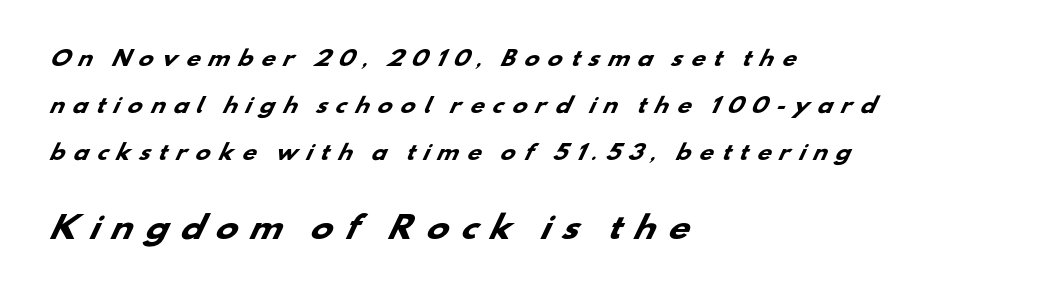
The image shows 30 px heavy, wide sans-serif type; set left-aligned, loose line spacing (2.34x), unusually wide letter spacing (+0.37 em), not underlined; the second (bottom) block is 1.5x larger; low stroke contrast and a small x-height.
